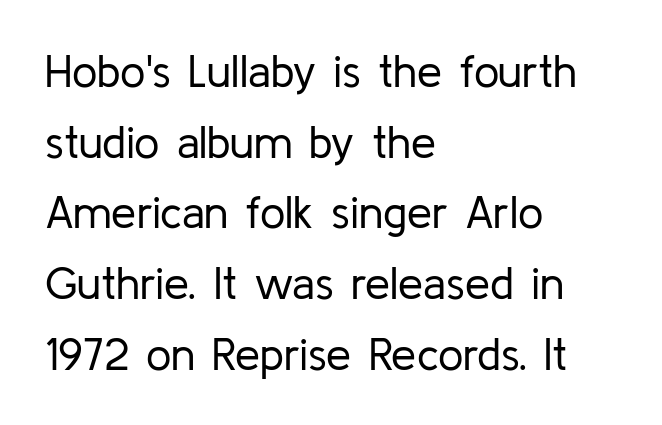
The image shows 45 px regular-weight sans-serif type, upright; set left-aligned, normal line spacing (1.57x), normal letter spacing, not underlined; low stroke contrast and a medium x-height.
